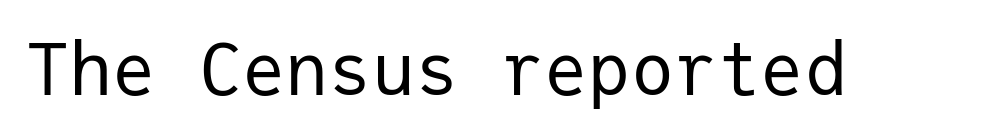
The image shows 72 px regular-weight sans-serif type, upright, monospaced; set normal letter spacing, not underlined; low stroke contrast and a medium x-height.
